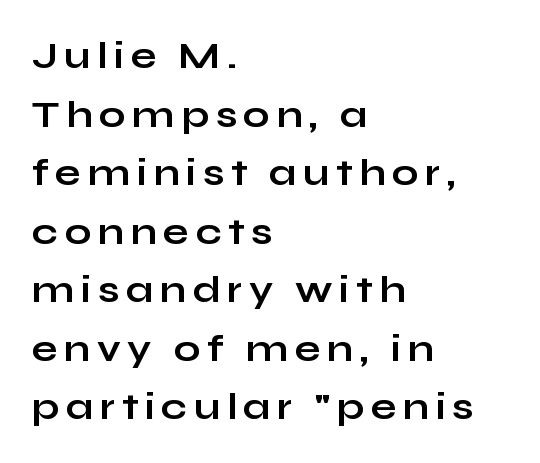
{"serif": "no", "italic": "no", "bold": "yes", "weight": "bold", "width": "wide", "stroke_contrast": "low", "x_height": "medium", "monospaced": "no", "underline": "no", "align": "left", "line_spacing": "normal", "line_spacing_ratio": 1.54, "glyph_px": 38}
